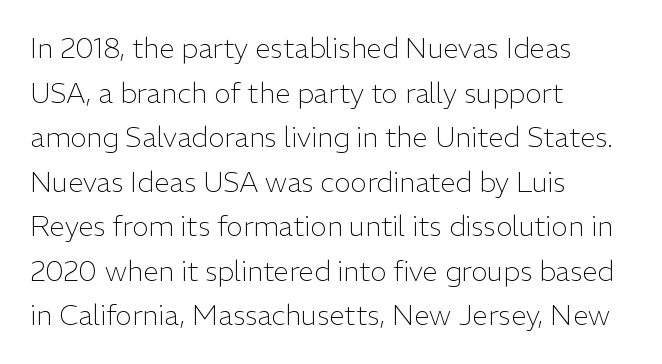
{"serif": "no", "italic": "no", "bold": "no", "weight": "light", "width": "normal", "stroke_contrast": "low", "x_height": "medium", "monospaced": "no", "underline": "no", "align": "left", "line_spacing": "normal", "line_spacing_ratio": 1.59, "letter_spacing": "normal", "letter_spacing_em": 0.0, "glyph_px": 28}
